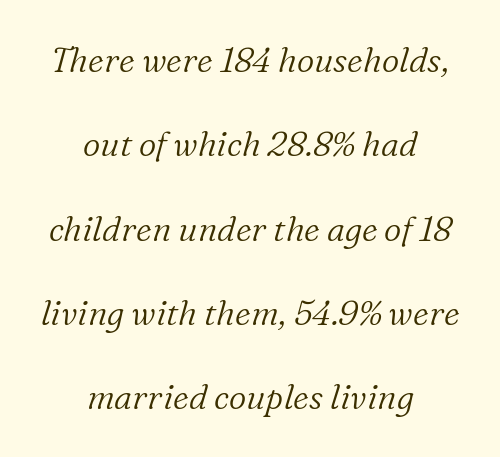
{"serif": "yes", "italic": "yes", "lean": "right", "slant_degrees": 16, "bold": "no", "weight": "light", "width": "normal", "stroke_contrast": "low", "x_height": "medium", "monospaced": "no", "underline": "no", "align": "center", "line_spacing": "loose", "line_spacing_ratio": 2.48, "letter_spacing": "normal", "letter_spacing_em": 0.0, "glyph_px": 34}
